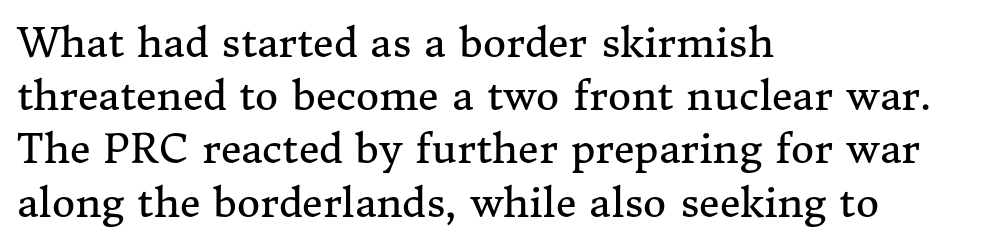
Q: Is the text bold? A: No.
Q: Is the text italic (slanted)? A: No, it is upright.
Q: Is the typeface a serif or a sans-serif typeface? A: Serif.
Q: Is the text underlined? A: No.
Q: How is the paragraph aligned? A: Left-aligned.
Q: Is the spacing between letters normal or unusually wide? A: Normal.
Q: Is the spacing between lines tight, normal or loose? A: Normal.
Q: Width (condensed, normal, or wide)? A: Normal.
Q: Stroke contrast? A: Medium.
Q: x-height? A: Medium.
Q: Monospaced? A: No.
